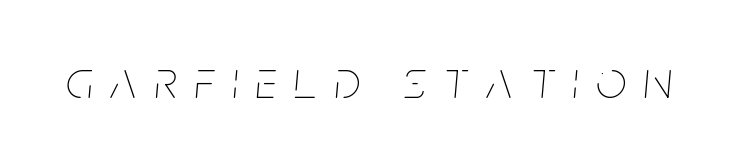
Q: Is the text bold? A: No.
Q: Is the text italic (slanted)? A: Yes, it leans right by about 5 degrees.
Q: Is the text underlined? A: No.
Q: Is the spacing between letters normal or unusually wide? A: Unusually wide.
Q: Width (condensed, normal, or wide)? A: Condensed.
Q: Stroke contrast? A: Low.
Q: x-height? A: Large.
Q: Monospaced? A: No.
